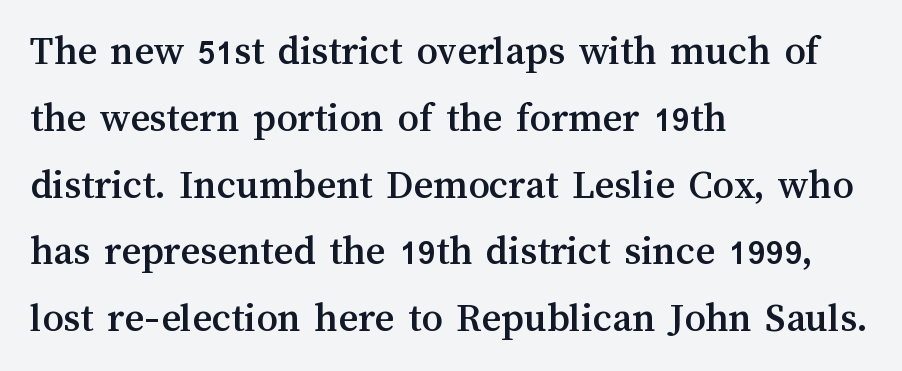
{"italic": "no", "width": "normal", "stroke_contrast": "medium", "x_height": "medium", "monospaced": "no", "underline": "no", "align": "left", "line_spacing": "normal", "line_spacing_ratio": 1.59, "letter_spacing": "normal", "letter_spacing_em": 0.0, "glyph_px": 42}
